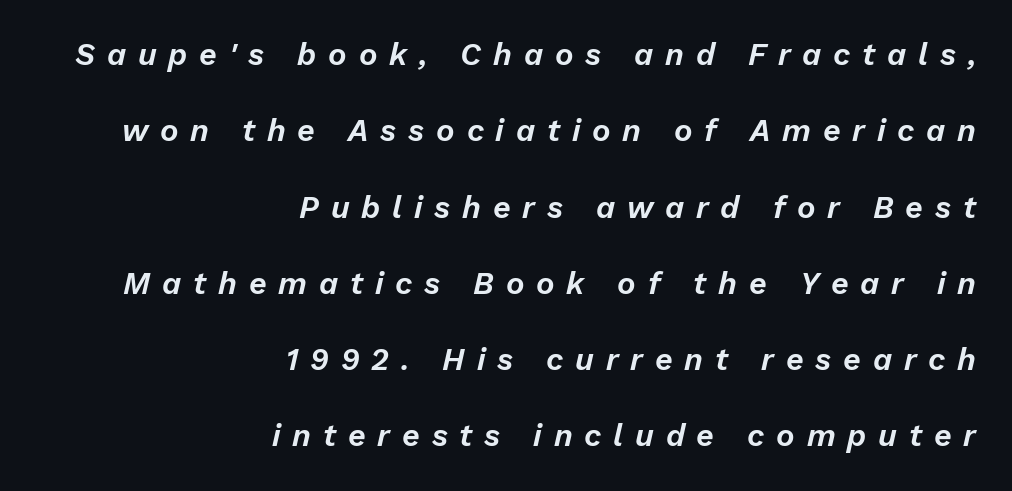
{"italic": "yes", "lean": "right", "slant_degrees": 13, "width": "normal", "stroke_contrast": "low", "x_height": "medium", "monospaced": "no", "underline": "no", "align": "right", "line_spacing": "loose", "line_spacing_ratio": 2.46, "letter_spacing": "wide", "letter_spacing_em": 0.38, "glyph_px": 31}
